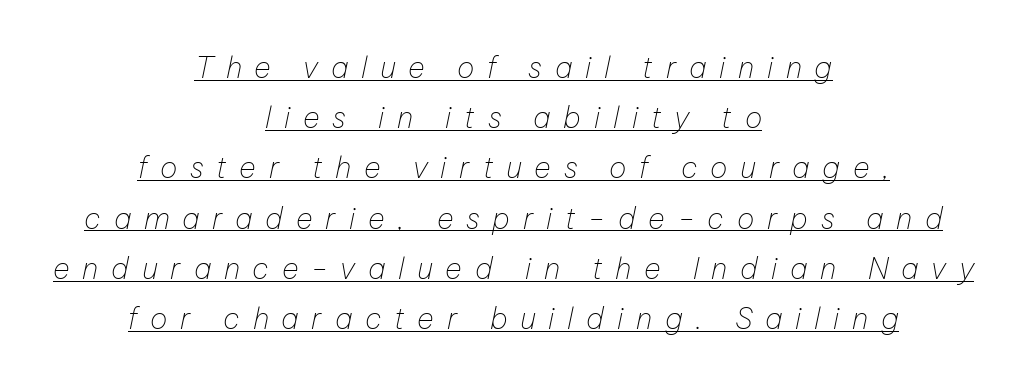
The image shows 29 px thin type, italic (leaning right); set centered, line spacing 1.73x, unusually wide letter spacing (+0.44 em), underlined; low stroke contrast and a medium x-height.
